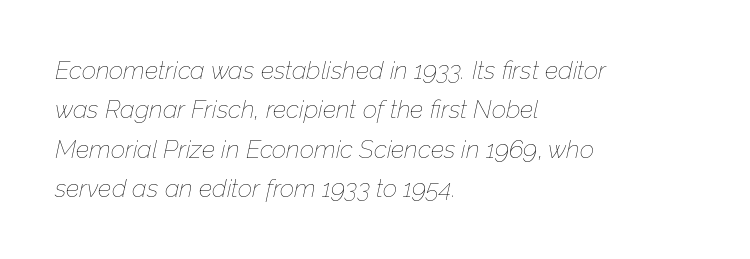
The image shows 25 px text type, italic (leaning right); set left-aligned, normal line spacing (1.58x), normal letter spacing, not underlined.
